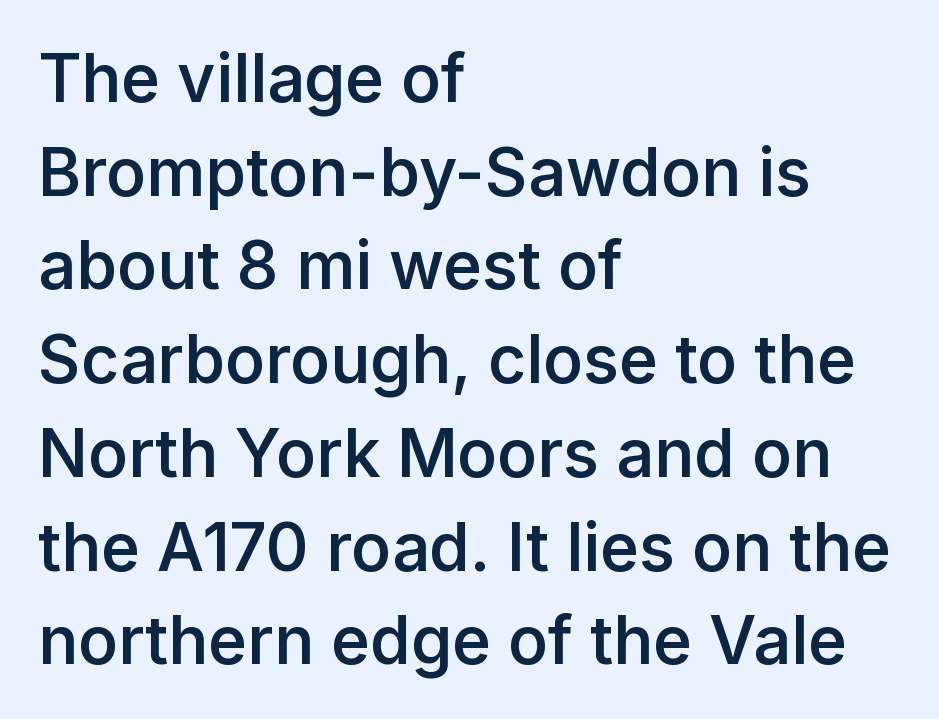
A fair bit of extra ink — the face is semibold, not bold. If you measured baseline to baseline, you'd find a middling distance. Looks like regular typesetting: each glyph gets only the width it needs. The type is set solid horizontally, with unmodified tracking. Is the block centered? No — it sits flush against the left margin. Does the lettering tilt? It doesn't — this is upright.
